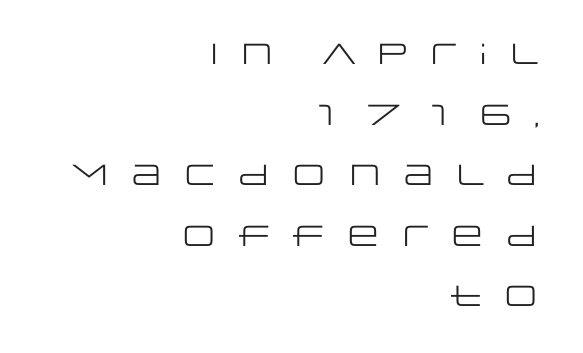
{"serif": "no", "italic": "no", "bold": "no", "weight": "regular", "width": "wide", "stroke_contrast": "low", "x_height": "large", "monospaced": "no", "underline": "no", "align": "right", "line_spacing": "loose", "line_spacing_ratio": 2.09, "letter_spacing": "wide", "letter_spacing_em": 0.38, "glyph_px": 29}
